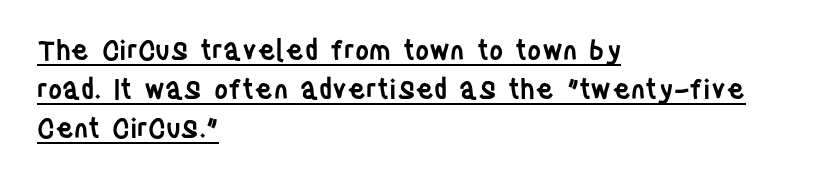
{"italic": "no", "bold": "semi", "underline": "yes", "align": "left", "line_spacing": "normal", "line_spacing_ratio": 1.45, "letter_spacing": "normal", "letter_spacing_em": 0.0, "glyph_px": 27}
